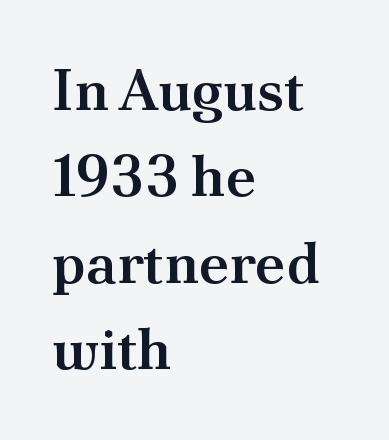
The image shows 58 px semibold serif type, upright; set left-aligned, normal line spacing (1.49x), normal letter spacing, not underlined; medium stroke contrast and a small x-height.
